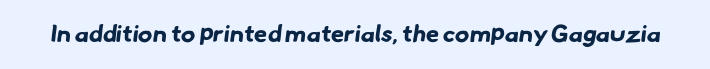
{"bold": "yes", "underline": "no", "letter_spacing": "normal", "letter_spacing_em": 0.0, "glyph_px": 24}
